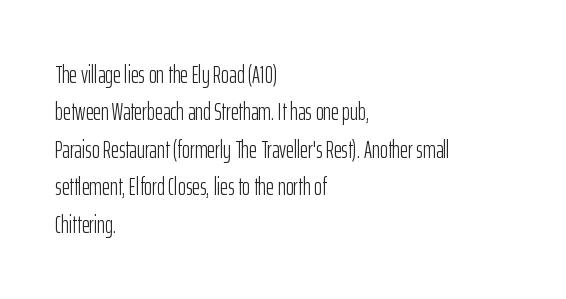
Q: Is the text bold? A: No.
Q: Is the text italic (slanted)? A: No, it is upright.
Q: Is the text underlined? A: No.
Q: How is the paragraph aligned? A: Left-aligned.
Q: Is the spacing between letters normal or unusually wide? A: Normal.
Q: Is the spacing between lines tight, normal or loose? A: Normal.
